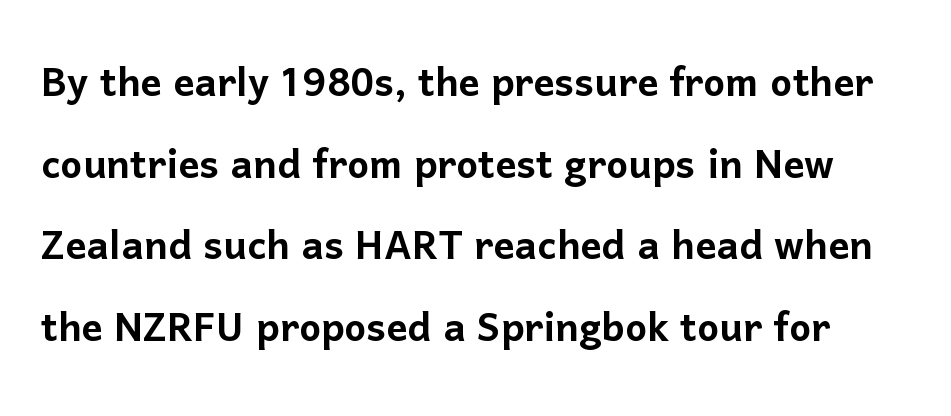
These lines keep a tight, regular rhythm from letter to letter. Has an underline been added? It has not. Note: no serifs on the glyphs. Style check: upright. The line-height multiplier appears to be the usual default.
